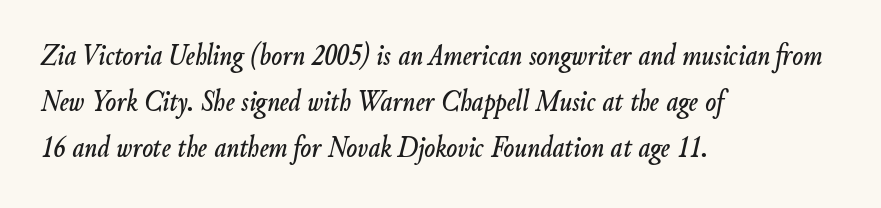
{"italic": "yes", "lean": "right", "slant_degrees": 9, "width": "condensed", "stroke_contrast": "low", "x_height": "small", "monospaced": "no", "underline": "no", "align": "left", "line_spacing": "normal", "line_spacing_ratio": 1.44, "letter_spacing": "normal", "letter_spacing_em": 0.0, "glyph_px": 32}
